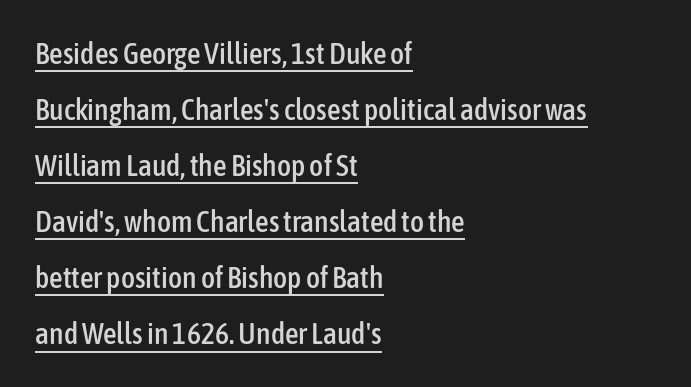
Q: Is the text italic (slanted)? A: No, it is upright.
Q: Is the typeface a serif or a sans-serif typeface? A: Sans-serif.
Q: Is the text underlined? A: Yes.
Q: How is the paragraph aligned? A: Left-aligned.
Q: Is the spacing between letters normal or unusually wide? A: Normal.
Q: Width (condensed, normal, or wide)? A: Condensed.
Q: Stroke contrast? A: Low.
Q: x-height? A: Medium.
Q: Monospaced? A: No.
